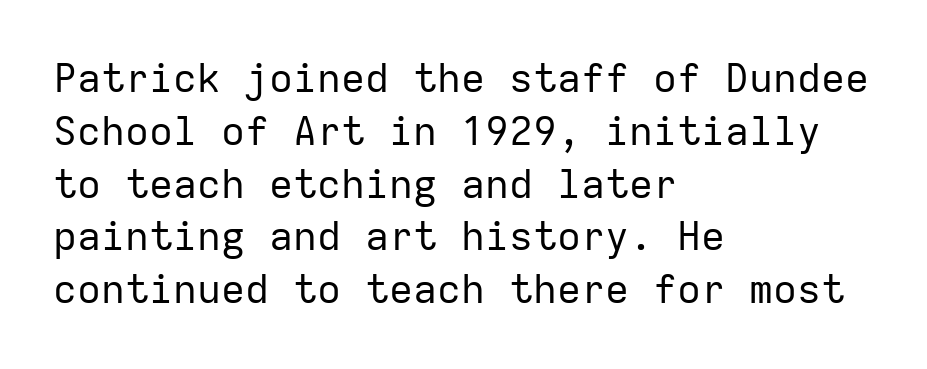
Q: Is the text bold? A: No.
Q: Is the text italic (slanted)? A: No, it is upright.
Q: Is the typeface a serif or a sans-serif typeface? A: Sans-serif.
Q: Is the text underlined? A: No.
Q: How is the paragraph aligned? A: Left-aligned.
Q: Is the spacing between letters normal or unusually wide? A: Normal.
Q: Is the spacing between lines tight, normal or loose? A: Normal.
Q: Width (condensed, normal, or wide)? A: Normal.
Q: Stroke contrast? A: Low.
Q: x-height? A: Medium.
Q: Monospaced? A: Yes.
